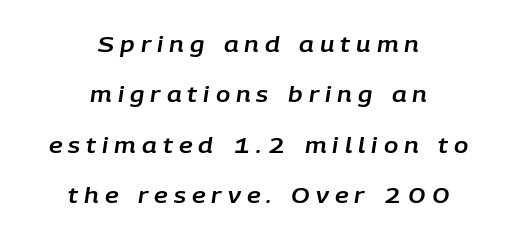
The space between consecutive lines is lavish. Is the block centered? Yes — each line is placed symmetrically about the middle. Style check: oblique. Rule under the text: the space is simply empty. Tracking here is generous; glyphs stand well apart from one another.
